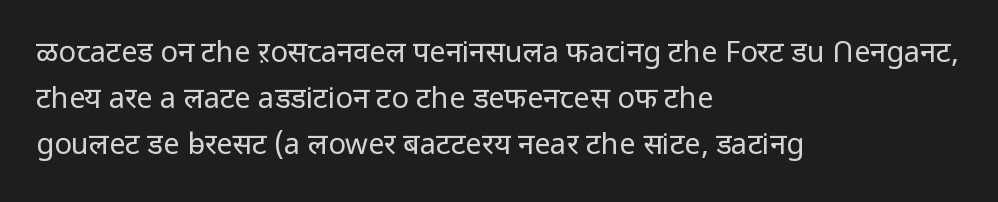
Observe the absence of serifs on each vertical stroke in this sample. Alignment: flush left. Descenders are the only things crossing below the line. This sample uses an upright cut, with every glyph sitting square on the baseline. Ink coverage per letter is moderate at most.
